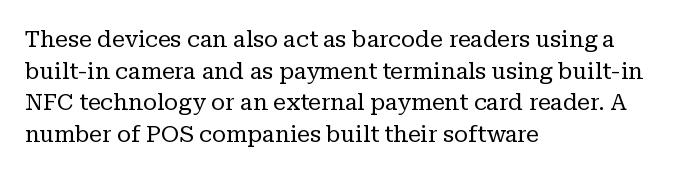
Q: Is the text bold? A: No.
Q: Is the text italic (slanted)? A: No, it is upright.
Q: Is the text underlined? A: No.
Q: How is the paragraph aligned? A: Left-aligned.
Q: Is the spacing between letters normal or unusually wide? A: Normal.
Q: Is the spacing between lines tight, normal or loose? A: Normal.
